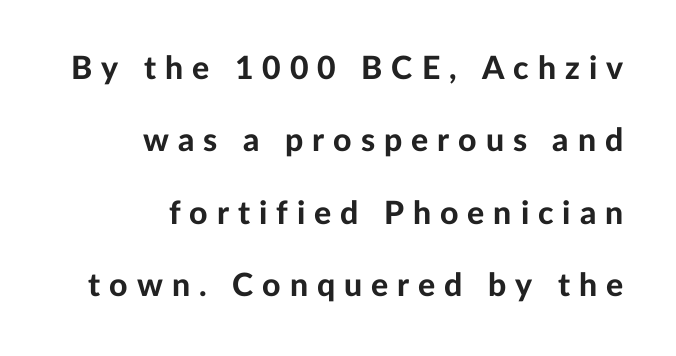
This is heavy type, rendered in bold. Each word looks stretched out because of the extra space between its letters. Anything drawn beneath the words? Only blank space. Line endings align vertically; line beginnings do not. A typesetter would mark this as roman, not italic.
